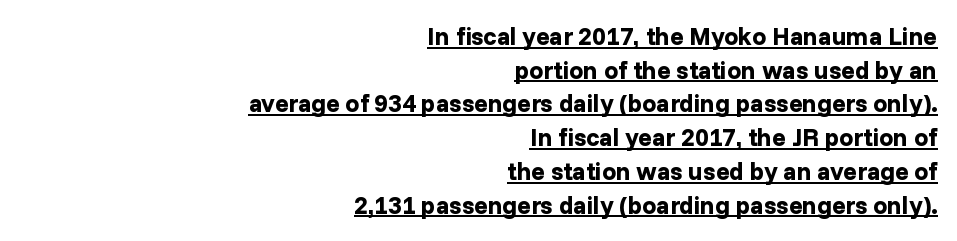
The image shows 25 px bold type, upright; set right-aligned, normal line spacing (1.35x), normal letter spacing, underlined.
